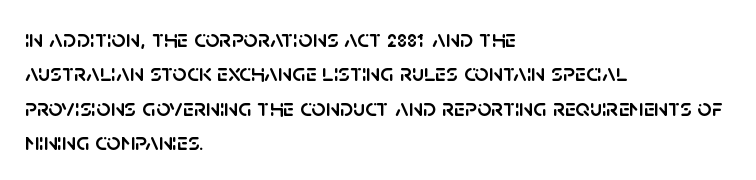
Style check: upright. All the whitespace from short lines collects on the right. Rule under the text: the space is simply empty. Leading matches the norm, producing a regular column.
